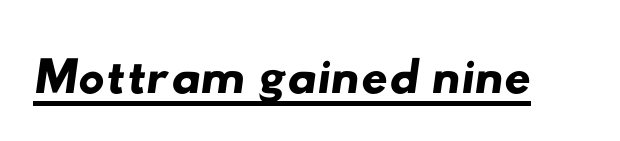
Q: Is the typeface a serif or a sans-serif typeface? A: Sans-serif.
Q: Is the text underlined? A: Yes.
Q: Is the spacing between letters normal or unusually wide? A: Normal.
Q: Width (condensed, normal, or wide)? A: Wide.
Q: Stroke contrast? A: Low.
Q: x-height? A: Small.
Q: Monospaced? A: No.
